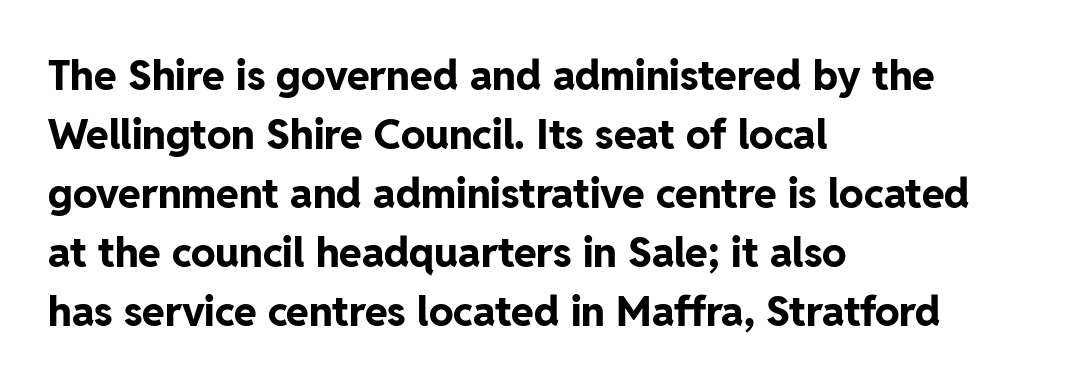
{"serif": "no", "italic": "no", "bold": "yes", "weight": "bold", "width": "normal", "stroke_contrast": "low", "x_height": "medium", "monospaced": "no", "underline": "no", "align": "left", "line_spacing": "normal", "line_spacing_ratio": 1.44, "letter_spacing": "normal", "letter_spacing_em": 0.0, "glyph_px": 41}
